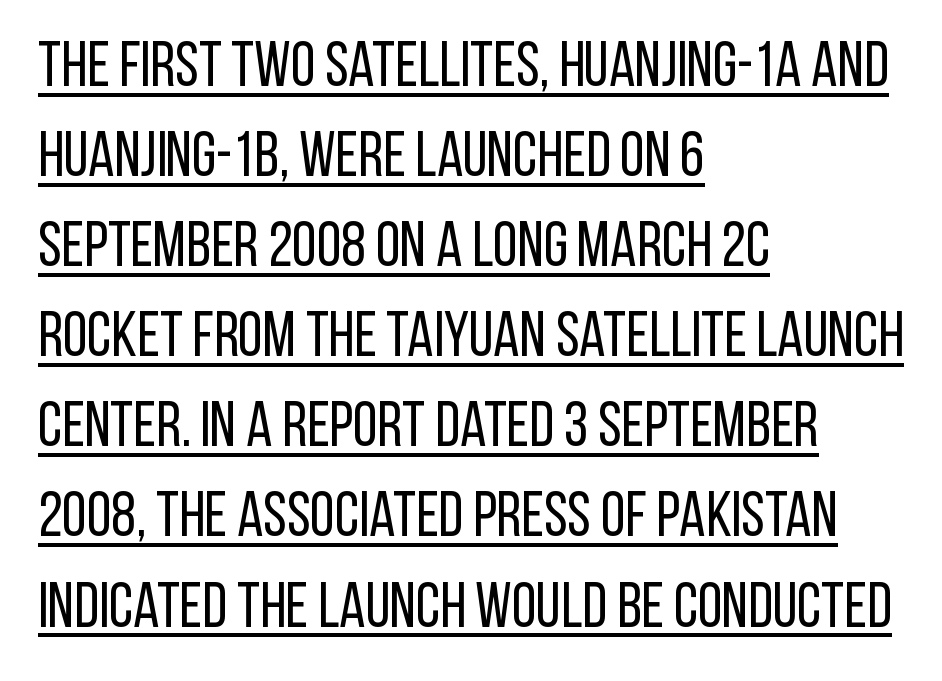
The image shows 63 px regular-weight, condensed sans-serif type, upright; set left-aligned, normal line spacing (1.43x), normal letter spacing, underlined; low stroke contrast and a large x-height.
